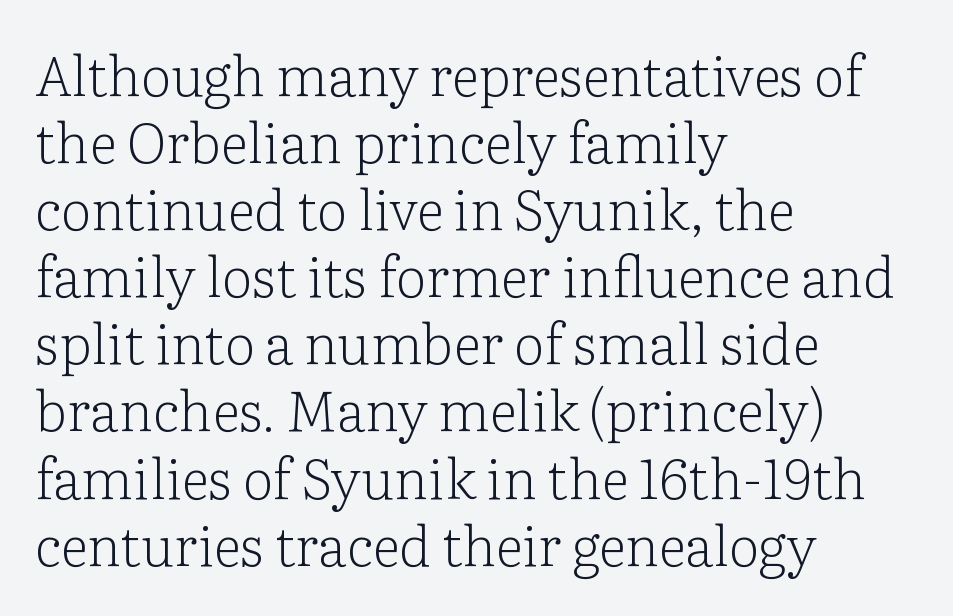
The image shows 55 px light serif type, upright; set left-aligned, line spacing 1.22x, normal letter spacing, not underlined; low stroke contrast and a medium x-height.
